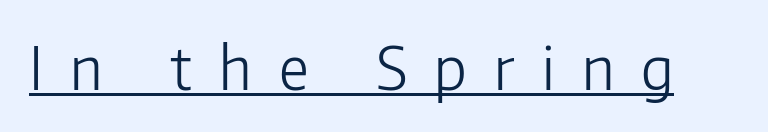
The weight tops out at a normal text grade. Like a heading marked for emphasis, these lines bear an underscore. Short note: letters widely spaced. Note: no serifs on the glyphs. The passage shown is typed in a proportional face where columns would drift.
